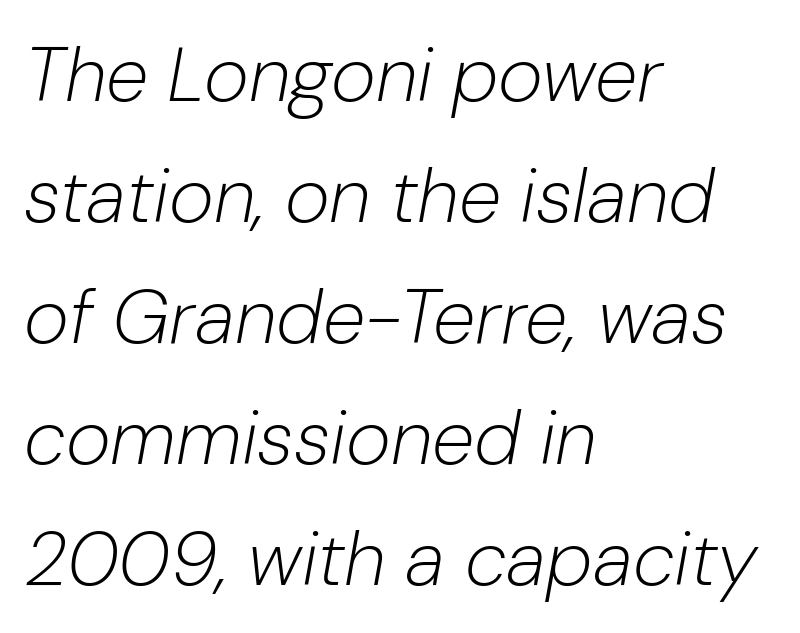
{"italic": "yes", "lean": "right", "slant_degrees": 10, "bold": "no", "weight": "light", "width": "normal", "stroke_contrast": "low", "x_height": "medium", "monospaced": "no", "underline": "no", "align": "left", "line_spacing": "normal", "line_spacing_ratio": 1.57, "letter_spacing": "normal", "letter_spacing_em": 0.0, "glyph_px": 77}
